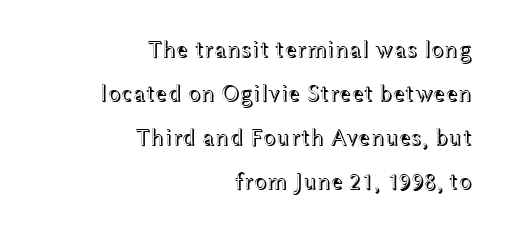
{"italic": "no", "underline": "no", "align": "right", "line_spacing_ratio": 1.84, "letter_spacing": "normal", "letter_spacing_em": 0.0, "glyph_px": 24}
